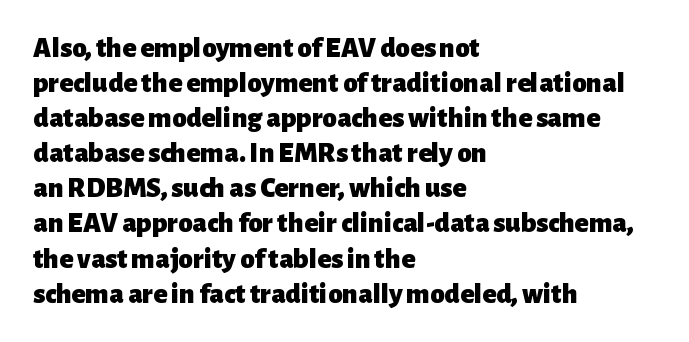
{"serif": "no", "italic": "no", "bold": "yes", "weight": "heavy", "width": "normal", "stroke_contrast": "low", "x_height": "medium", "monospaced": "no", "underline": "no", "align": "left", "line_spacing_ratio": 1.21, "letter_spacing": "normal", "letter_spacing_em": 0.0, "glyph_px": 29}
